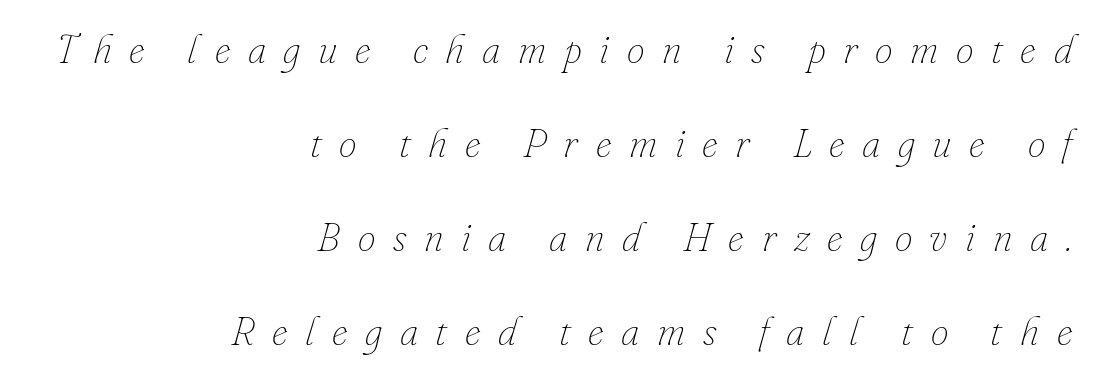
{"italic": "yes", "lean": "right", "slant_degrees": 16, "bold": "no", "weight": "thin", "width": "normal", "stroke_contrast": "low", "x_height": "small", "monospaced": "no", "underline": "no", "align": "right", "line_spacing": "loose", "line_spacing_ratio": 2.35, "letter_spacing": "wide", "letter_spacing_em": 0.44, "glyph_px": 40}
